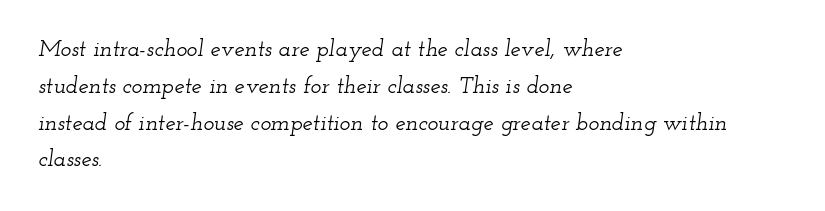
Q: Is the text italic (slanted)? A: Yes, it leans right by about 12 degrees.
Q: Is the text underlined? A: No.
Q: How is the paragraph aligned? A: Left-aligned.
Q: Is the spacing between letters normal or unusually wide? A: Normal.
Q: Is the spacing between lines tight, normal or loose? A: Normal.
